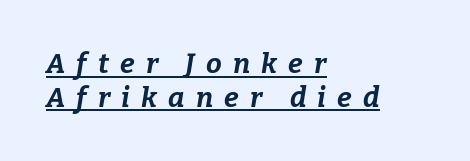
The rag falls on the right side of this text block. It's the slanting kind of type. The rendering uses natural spacing where letterforms have individual widths. The words here are underlined.
